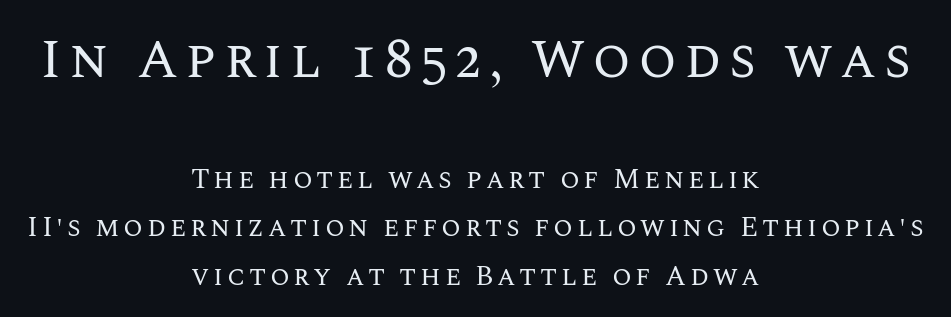
Q: Is the text bold? A: No.
Q: Is the text italic (slanted)? A: No, it is upright.
Q: Is the text underlined? A: No.
Q: How is the paragraph aligned? A: Centered.
Q: Which block of text is set in a larger size, the first (top) or the second (bottom)? A: The first (top) one.
Q: Width (condensed, normal, or wide)? A: Normal.
Q: Stroke contrast? A: Medium.
Q: x-height? A: Large.
Q: Monospaced? A: No.
